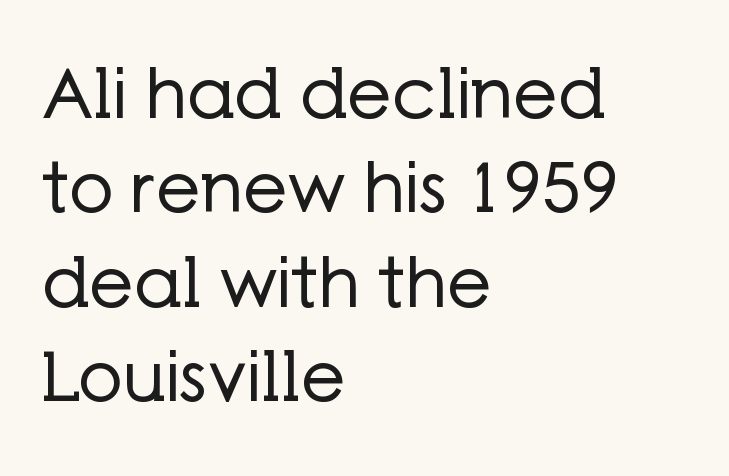
This rendering employs a face without finishing strokes, i.e., a sans-serif. The rag falls on the right side of this text block. Proportional: the letters do not fall into vertical columns. The vertical gap from one line to the next is medium. Heaviness? Minimal to ordinary, like unemphasized prose. The strip under each line holds only bare page.
